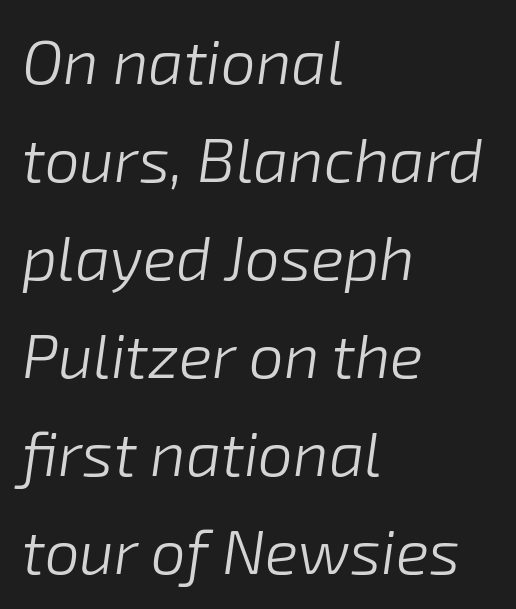
{"italic": "yes", "lean": "right", "slant_degrees": 8, "bold": "no", "weight": "light", "width": "normal", "stroke_contrast": "low", "x_height": "medium", "monospaced": "no", "underline": "no", "align": "left", "line_spacing": "normal", "line_spacing_ratio": 1.58, "letter_spacing": "normal", "letter_spacing_em": 0.0, "glyph_px": 62}
